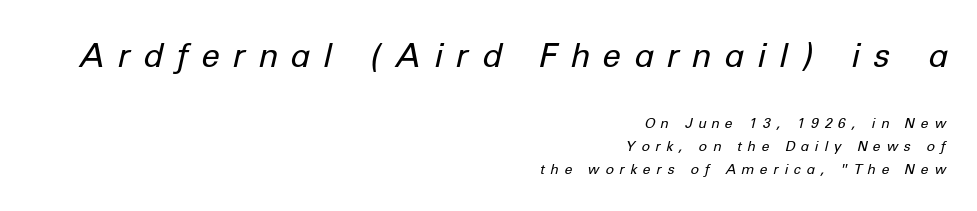
Compared with ordinary roman type, these characters are visibly tilted. Think of a printed novel: that variable character pitch is what you see here. Inter-character spacing is expanded well beyond the font's built-in metrics. Stroke thickness stays within the range of a standard reading face or lighter. All the whitespace from short lines collects on the left. The space between consecutive lines is moderate.
